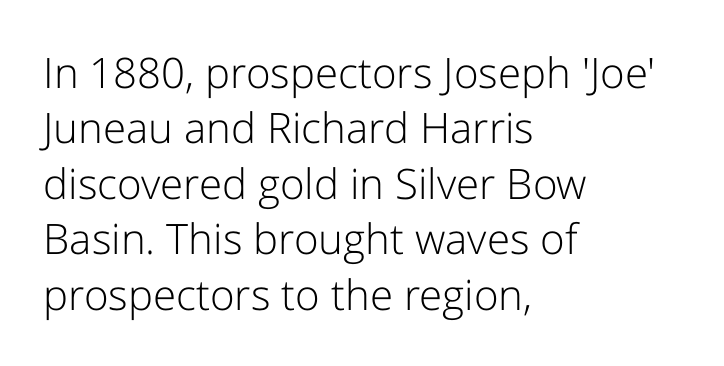
Rendered with straight, roman letterforms. The lines sit at an ordinary, default distance from one another. No word sits above an underline. Compared with typical body copy, the letter spacing here is the same. The weight tops out at a normal text grade.
